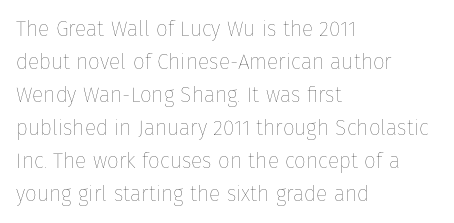
No italicization has been applied; the sample stays upright. This rendering features lettering with no underline. Summary of weight: not heavy and not bold. The typesetter chose a ragged-right arrangement here. The vertical gap from one line to the next is medium.
